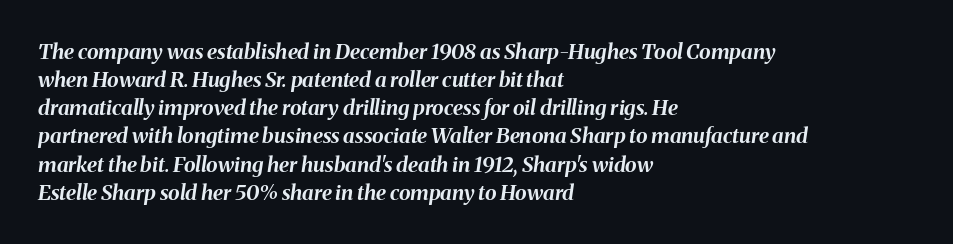
The image shows 21 px bold type, italic (leaning right); set left-aligned, normal line spacing (1.34x), normal letter spacing, not underlined.
